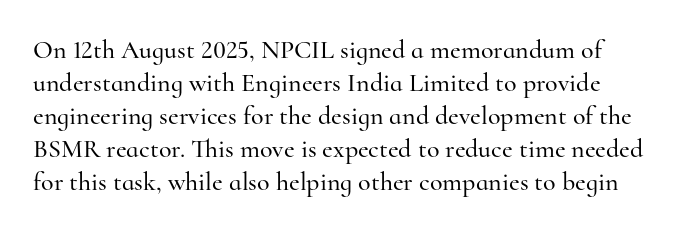
Characters follow at the spacing the type designer built in. Italic: no, the glyphs are upright roman. The baseline area is clear. Reading down the column, the eye jumps a familiar distance to each next line.
